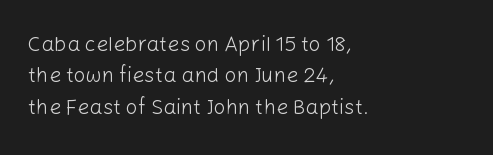
Q: Is the text bold? A: No.
Q: Is the text italic (slanted)? A: No, it is upright.
Q: Is the text underlined? A: No.
Q: How is the paragraph aligned? A: Left-aligned.
Q: Is the spacing between letters normal or unusually wide? A: Normal.
Q: Is the spacing between lines tight, normal or loose? A: Normal.
